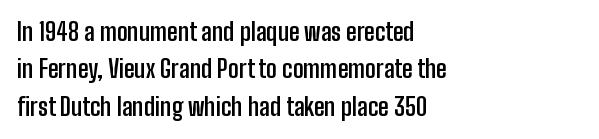
Q: Is the text bold? A: Yes.
Q: Is the text italic (slanted)? A: No, it is upright.
Q: Is the text underlined? A: No.
Q: How is the paragraph aligned? A: Left-aligned.
Q: Is the spacing between letters normal or unusually wide? A: Normal.
Q: Is the spacing between lines tight, normal or loose? A: Normal.
